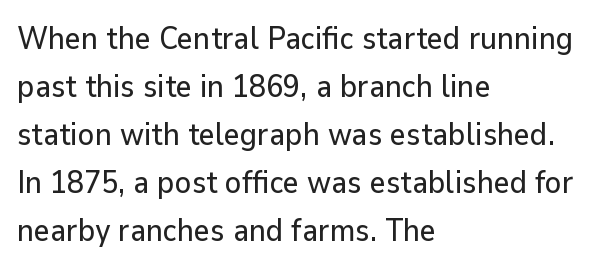
The image shows 31 px sans-serif type, upright; set left-aligned, normal line spacing (1.55x), normal letter spacing, not underlined; low stroke contrast and a medium x-height.
